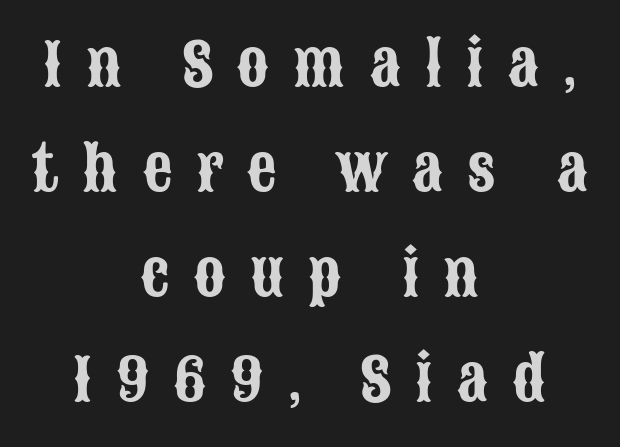
The image shows 59 px condensed sans-serif type, upright; set centered, line spacing 1.78x, unusually wide letter spacing (+0.4 em), not underlined; low stroke contrast and a large x-height.
